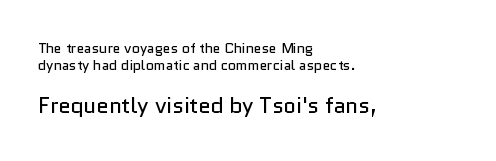
{"italic": "no", "bold": "no", "underline": "no", "align": "left", "line_spacing_ratio": 1.21, "letter_spacing": "normal", "letter_spacing_em": 0.0, "larger_block": "second", "size_ratio": 1.57, "glyph_px": 22}
